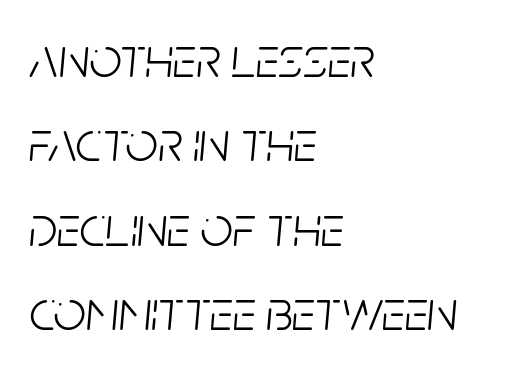
Q: Is the text bold? A: No.
Q: Is the text italic (slanted)? A: Yes, it leans right by about 5 degrees.
Q: Is the text underlined? A: No.
Q: How is the paragraph aligned? A: Left-aligned.
Q: Is the spacing between letters normal or unusually wide? A: Normal.
Q: Is the spacing between lines tight, normal or loose? A: Normal.
Q: Width (condensed, normal, or wide)? A: Condensed.
Q: Stroke contrast? A: Low.
Q: x-height? A: Large.
Q: Monospaced? A: No.
